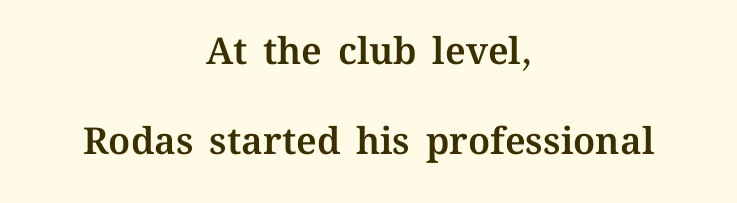
The image shows 37 px text type, upright; set centered, loose line spacing (2.43x), normal letter spacing, not underlined; medium stroke contrast and a medium x-height.
